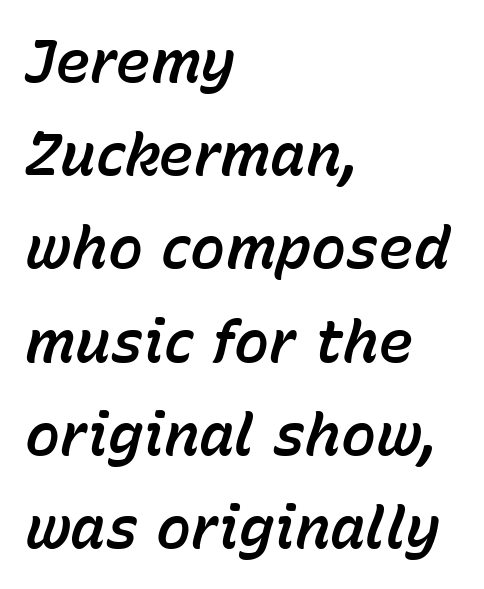
{"italic": "yes", "lean": "right", "slant_degrees": 15, "width": "normal", "stroke_contrast": "low", "x_height": "medium", "monospaced": "no", "underline": "no", "align": "left", "line_spacing": "normal", "line_spacing_ratio": 1.58, "letter_spacing": "normal", "letter_spacing_em": 0.0, "glyph_px": 59}
